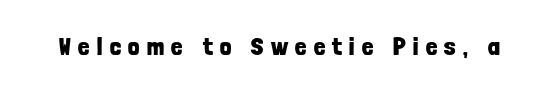
The image shows 25 px bold type, upright; set unusually wide letter spacing (+0.3 em), not underlined.
